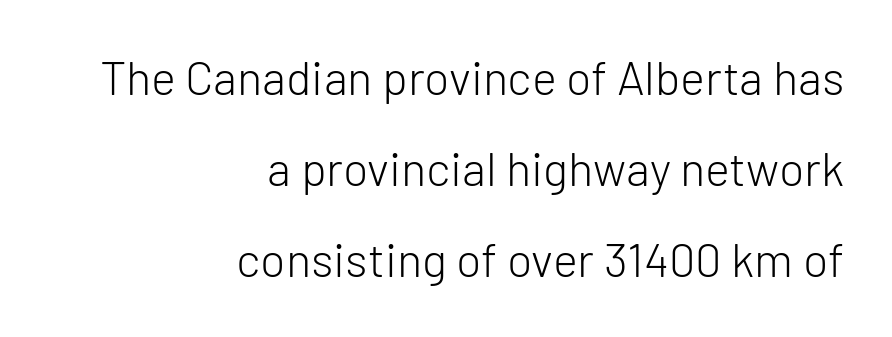
Q: Is the text bold? A: No.
Q: Is the text italic (slanted)? A: No, it is upright.
Q: Is the typeface a serif or a sans-serif typeface? A: Sans-serif.
Q: Is the text underlined? A: No.
Q: How is the paragraph aligned? A: Right-aligned.
Q: Is the spacing between letters normal or unusually wide? A: Normal.
Q: Is the spacing between lines tight, normal or loose? A: Loose.
Q: Width (condensed, normal, or wide)? A: Normal.
Q: Stroke contrast? A: Low.
Q: x-height? A: Medium.
Q: Monospaced? A: No.
